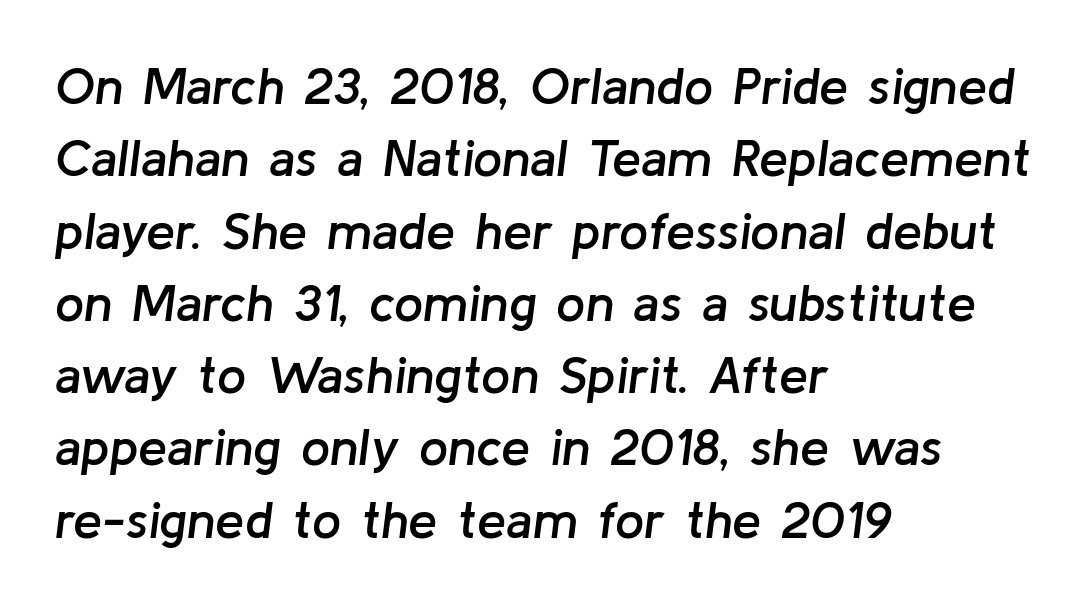
{"italic": "yes", "lean": "right", "slant_degrees": 8, "bold": "semi", "weight": "semibold", "width": "normal", "stroke_contrast": "low", "x_height": "medium", "monospaced": "no", "underline": "no", "align": "left", "line_spacing": "normal", "line_spacing_ratio": 1.39, "letter_spacing": "normal", "letter_spacing_em": 0.0, "glyph_px": 52}
